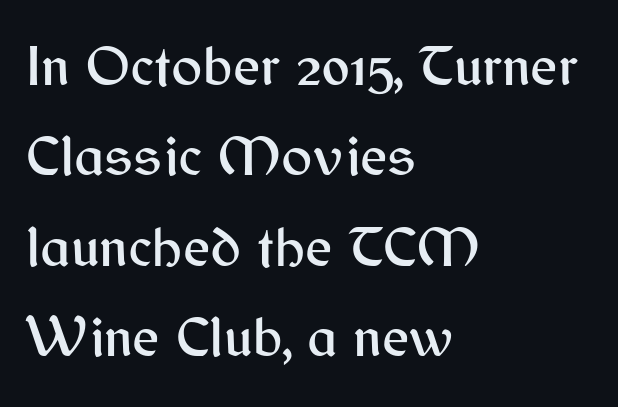
Examine the stroke ends and you'll find no serifs. Here the designer chose a conventional face with non-uniform glyph widths. A typesetter would mark this as roman, not italic. Line beginnings align vertically; line endings do not. The tracking reads as untouched default to a designer's eye.
